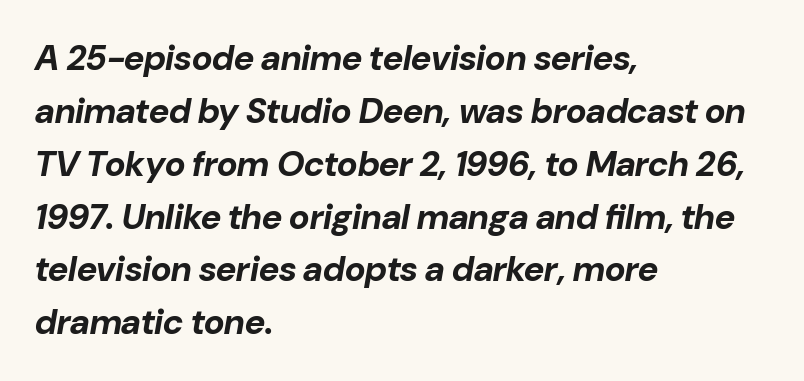
Q: Is the text bold? A: Yes.
Q: Is the text italic (slanted)? A: Yes, it leans right by about 10 degrees.
Q: Is the text underlined? A: No.
Q: How is the paragraph aligned? A: Left-aligned.
Q: Is the spacing between letters normal or unusually wide? A: Normal.
Q: Is the spacing between lines tight, normal or loose? A: Normal.
Q: Width (condensed, normal, or wide)? A: Normal.
Q: Stroke contrast? A: Low.
Q: x-height? A: Medium.
Q: Monospaced? A: No.
